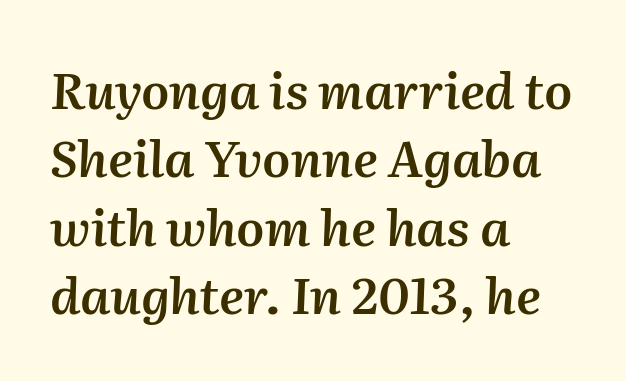
How are the letters spaced? Ordinarily, with no added tracking. Is there much room between lines? A standard amount, neither cramped nor airy. Quick note: underline off. Rendered with sloped, italic letterforms. Line starts are locked; line ends wander.
